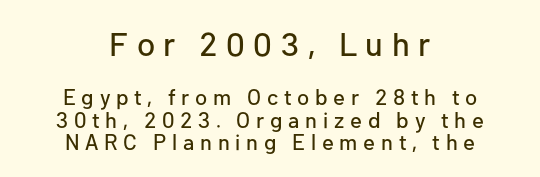
Is this a fixed-width face? No — the glyphs have proportional, varying widths. The compositor balanced each line on the midline. The area under the type is left untouched. Substantial extra tracking has been applied to these lines.
